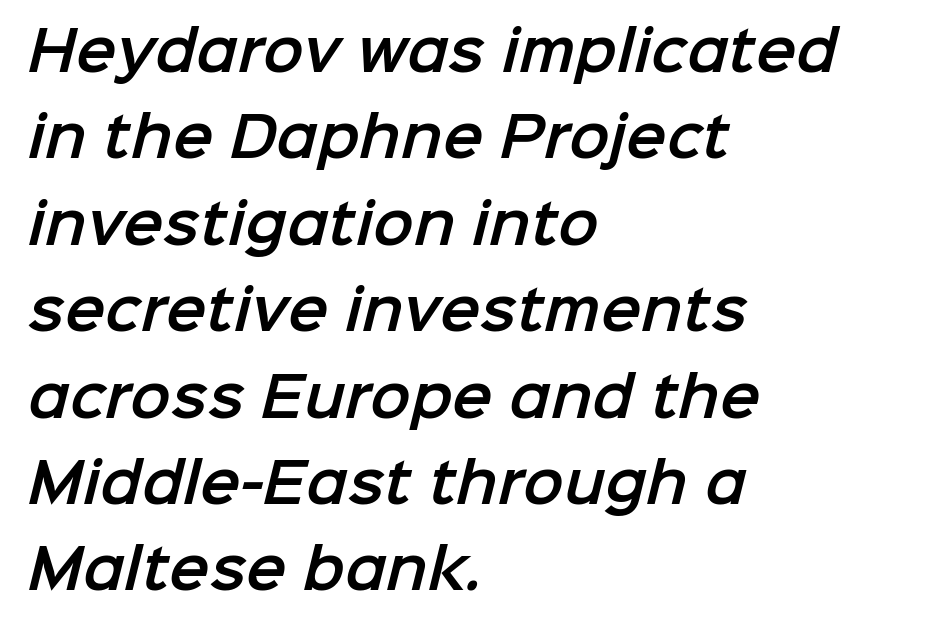
Q: Is the typeface a serif or a sans-serif typeface? A: Sans-serif.
Q: Is the text underlined? A: No.
Q: How is the paragraph aligned? A: Left-aligned.
Q: Is the spacing between letters normal or unusually wide? A: Normal.
Q: Is the spacing between lines tight, normal or loose? A: Normal.
Q: Width (condensed, normal, or wide)? A: Normal.
Q: Stroke contrast? A: Low.
Q: x-height? A: Medium.
Q: Monospaced? A: No.
